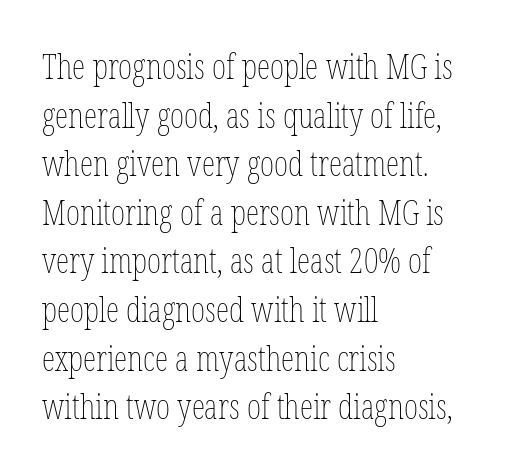
Q: Is the text bold? A: No.
Q: Is the text italic (slanted)? A: No, it is upright.
Q: Is the text underlined? A: No.
Q: How is the paragraph aligned? A: Left-aligned.
Q: Is the spacing between letters normal or unusually wide? A: Normal.
Q: Is the spacing between lines tight, normal or loose? A: Normal.
Q: Width (condensed, normal, or wide)? A: Condensed.
Q: Stroke contrast? A: Low.
Q: x-height? A: Medium.
Q: Monospaced? A: No.
